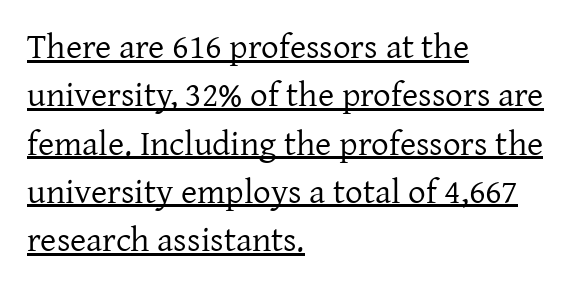
These lines are composed in type with serifs. Regular leading. A roman cut, with each character standing at attention. Every row of glyphs begins at an identical x-position on the left. Weight: in the light-to-regular range.
